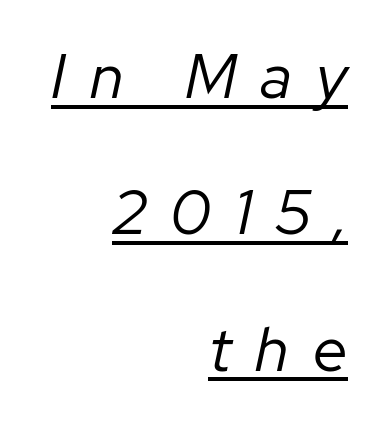
Q: Is the text bold? A: No.
Q: Is the text italic (slanted)? A: Yes, it leans right by about 12 degrees.
Q: Is the text underlined? A: Yes.
Q: How is the paragraph aligned? A: Right-aligned.
Q: Is the spacing between letters normal or unusually wide? A: Unusually wide.
Q: Is the spacing between lines tight, normal or loose? A: Loose.
Q: Width (condensed, normal, or wide)? A: Normal.
Q: Stroke contrast? A: Low.
Q: x-height? A: Medium.
Q: Monospaced? A: No.
